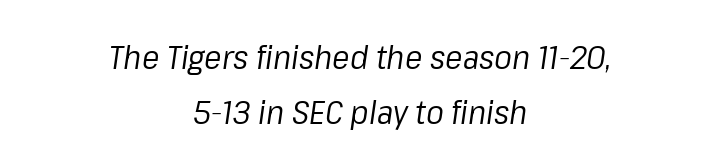
{"italic": "yes", "lean": "right", "slant_degrees": 8, "bold": "no", "weight": "regular", "width": "normal", "stroke_contrast": "low", "x_height": "medium", "monospaced": "no", "underline": "no", "align": "center", "line_spacing": "normal", "line_spacing_ratio": 1.66, "letter_spacing": "normal", "letter_spacing_em": 0.0, "glyph_px": 33}
